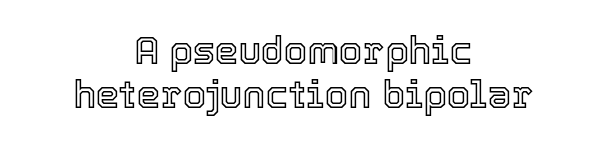
Q: Is the text italic (slanted)? A: No, it is upright.
Q: Is the text underlined? A: No.
Q: How is the paragraph aligned? A: Centered.
Q: Is the spacing between letters normal or unusually wide? A: Normal.
Q: Width (condensed, normal, or wide)? A: Normal.
Q: x-height? A: Medium.
Q: Monospaced? A: No.
